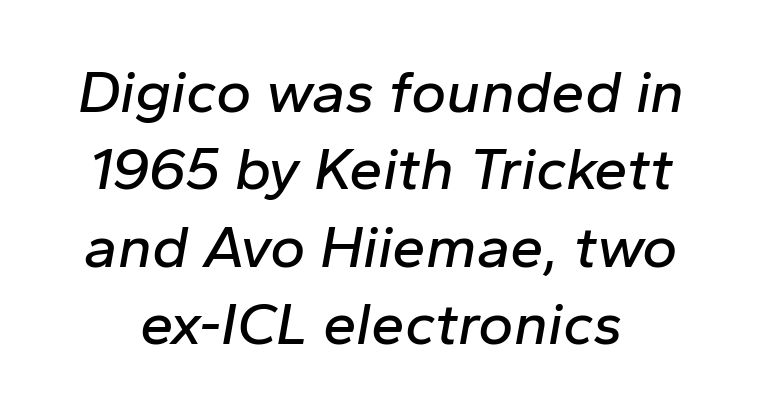
The face used here is rendered with its standard letterfit. The passage shown is typed in a proportional face where columns would drift. Quick note: underline off. Leading: standard.
